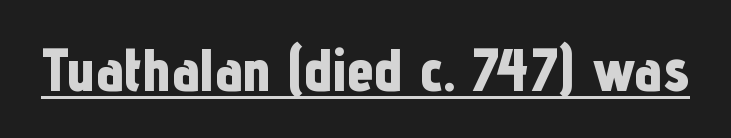
{"serif": "no", "italic": "no", "bold": "yes", "weight": "bold", "width": "condensed", "stroke_contrast": "low", "x_height": "medium", "monospaced": "no", "underline": "yes", "letter_spacing": "normal", "letter_spacing_em": 0.0, "glyph_px": 61}
